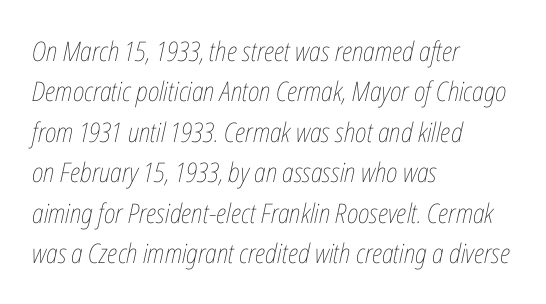
The face used here is rendered with its standard letterfit. Underlining? Definitely not there. The lettering tilts uniformly, giving the passage an italic look. The lines are quadded left. The weight would be labelled regular, book, light, or lighter still.
